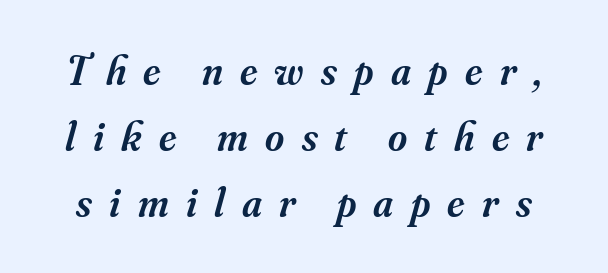
{"serif": "yes", "italic": "yes", "lean": "right", "slant_degrees": 16, "bold": "semi", "weight": "semibold", "width": "normal", "stroke_contrast": "medium", "x_height": "small", "monospaced": "no", "underline": "no", "line_spacing": "normal", "line_spacing_ratio": 1.61, "letter_spacing": "wide", "letter_spacing_em": 0.42, "glyph_px": 41}
